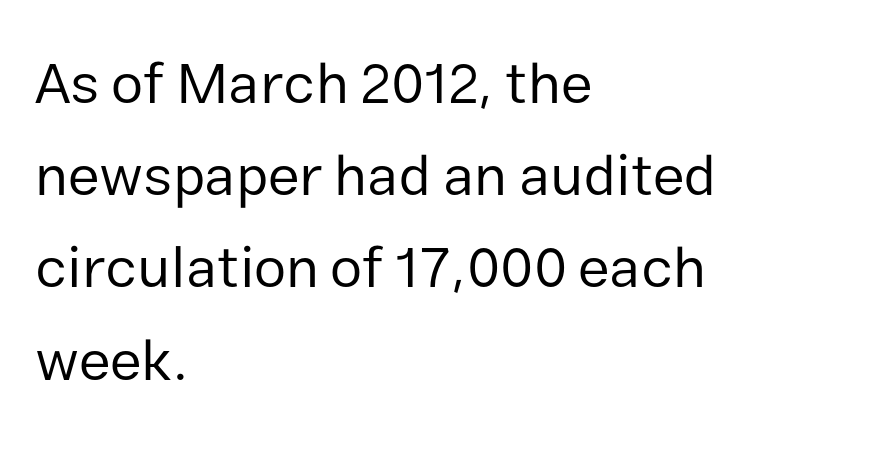
The image shows 58 px regular-weight sans-serif type, upright; set left-aligned, normal line spacing (1.59x), normal letter spacing, not underlined; low stroke contrast and a medium x-height.
